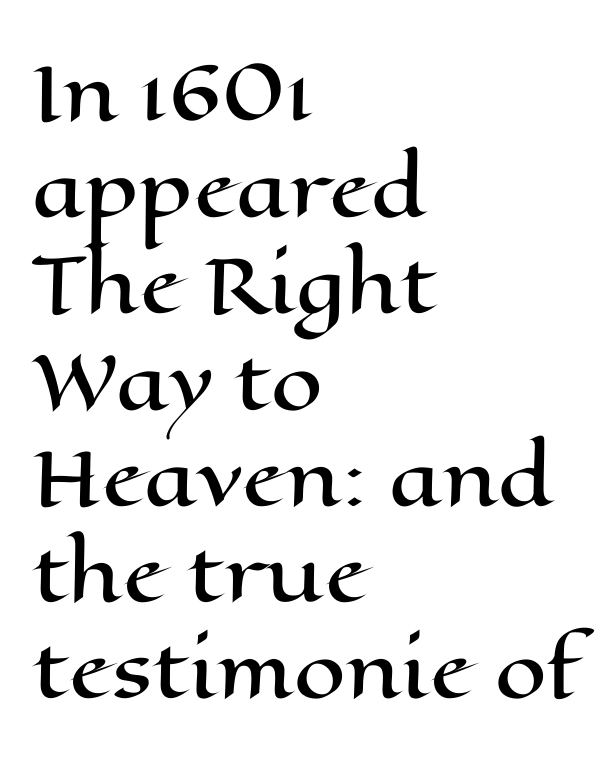
{"italic": "no", "width": "wide", "stroke_contrast": "high", "x_height": "medium", "monospaced": "no", "underline": "no", "align": "left", "line_spacing": "normal", "line_spacing_ratio": 1.3, "letter_spacing": "normal", "letter_spacing_em": 0.0, "glyph_px": 74}
